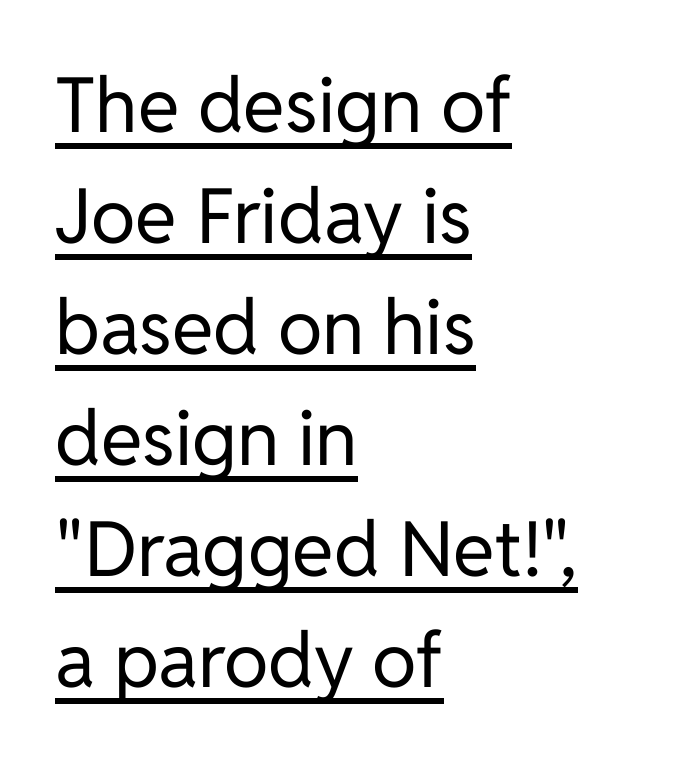
{"serif": "no", "italic": "no", "bold": "no", "weight": "regular", "width": "normal", "stroke_contrast": "low", "x_height": "medium", "monospaced": "no", "underline": "yes", "align": "left", "line_spacing": "normal", "line_spacing_ratio": 1.46, "letter_spacing": "normal", "letter_spacing_em": 0.0, "glyph_px": 76}
